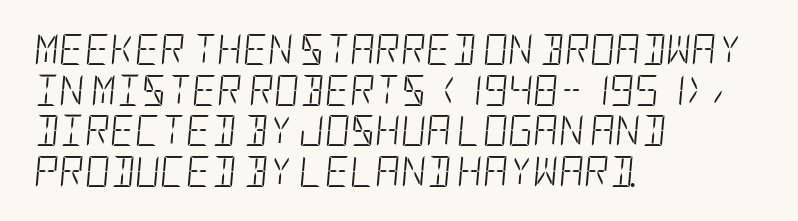
{"italic": "yes", "lean": "right", "slant_degrees": 5, "bold": "no", "weight": "light", "width": "condensed", "stroke_contrast": "low", "x_height": "large", "underline": "no", "align": "left", "line_spacing": "normal", "line_spacing_ratio": 1.31, "letter_spacing": "normal", "letter_spacing_em": 0.0, "glyph_px": 31}
